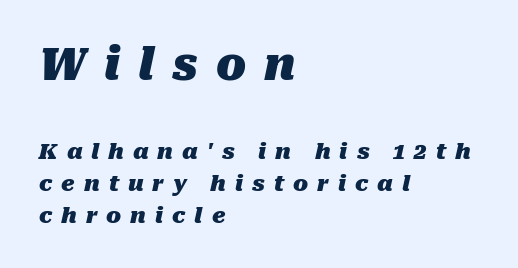
The image shows 44 px heavy type, italic (leaning right); set left-aligned, normal line spacing (1.45x), unusually wide letter spacing (+0.41 em), not underlined; the first (top) block is 2.0x larger; medium stroke contrast and a medium x-height.
